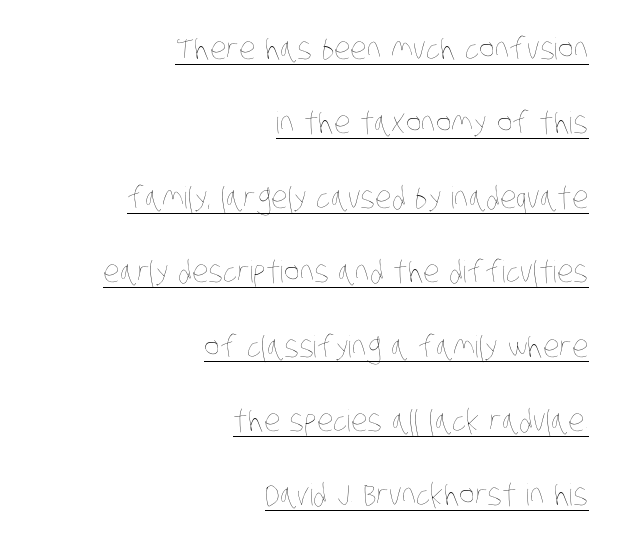
Q: Is the text bold? A: No.
Q: Is the text underlined? A: Yes.
Q: How is the paragraph aligned? A: Right-aligned.
Q: Is the spacing between letters normal or unusually wide? A: Normal.
Q: Is the spacing between lines tight, normal or loose? A: Loose.
Q: Width (condensed, normal, or wide)? A: Condensed.
Q: Stroke contrast? A: Low.
Q: x-height? A: Large.
Q: Monospaced? A: No.
